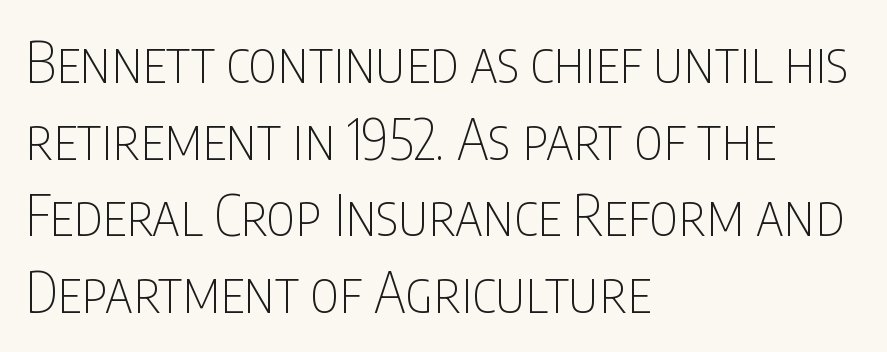
{"serif": "no", "italic": "no", "bold": "no", "weight": "thin", "width": "condensed", "stroke_contrast": "low", "x_height": "large", "monospaced": "no", "underline": "no", "align": "left", "line_spacing": "normal", "line_spacing_ratio": 1.37, "letter_spacing": "normal", "letter_spacing_em": 0.0, "glyph_px": 56}
